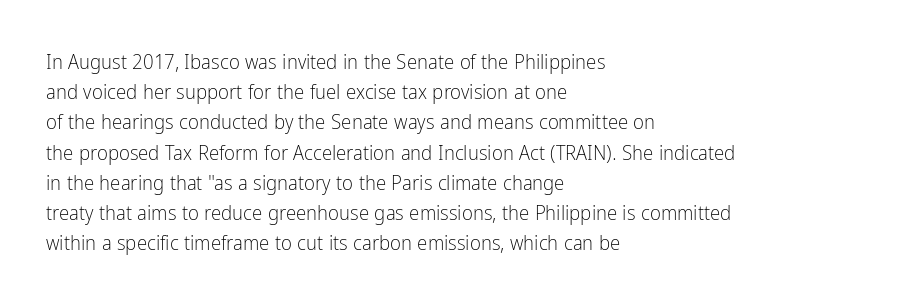
The image shows 21 px text type, upright; set left-aligned, normal line spacing (1.44x), normal letter spacing, not underlined.
